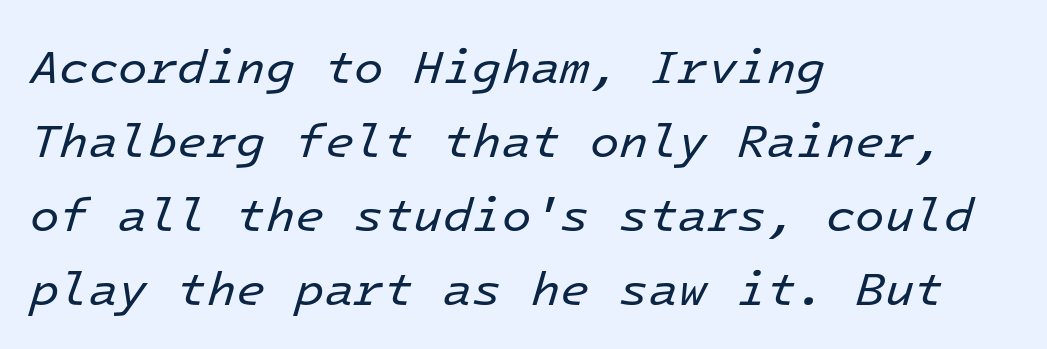
Q: Is the text bold? A: No.
Q: Is the text italic (slanted)? A: Yes, it leans right by about 16 degrees.
Q: Is the text underlined? A: No.
Q: How is the paragraph aligned? A: Left-aligned.
Q: Is the spacing between letters normal or unusually wide? A: Normal.
Q: Is the spacing between lines tight, normal or loose? A: Normal.
Q: Width (condensed, normal, or wide)? A: Normal.
Q: Stroke contrast? A: Low.
Q: x-height? A: Medium.
Q: Monospaced? A: Yes.
